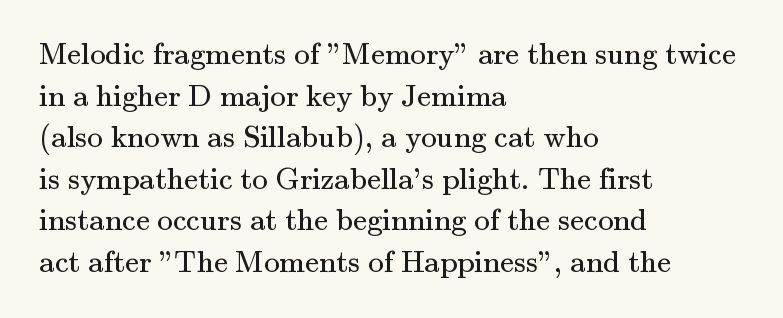
{"serif": "yes", "italic": "no", "bold": "no", "weight": "regular", "width": "normal", "stroke_contrast": "medium", "x_height": "small", "monospaced": "no", "underline": "no", "align": "left", "line_spacing": "normal", "line_spacing_ratio": 1.34, "letter_spacing": "normal", "letter_spacing_em": 0.0, "glyph_px": 31}
